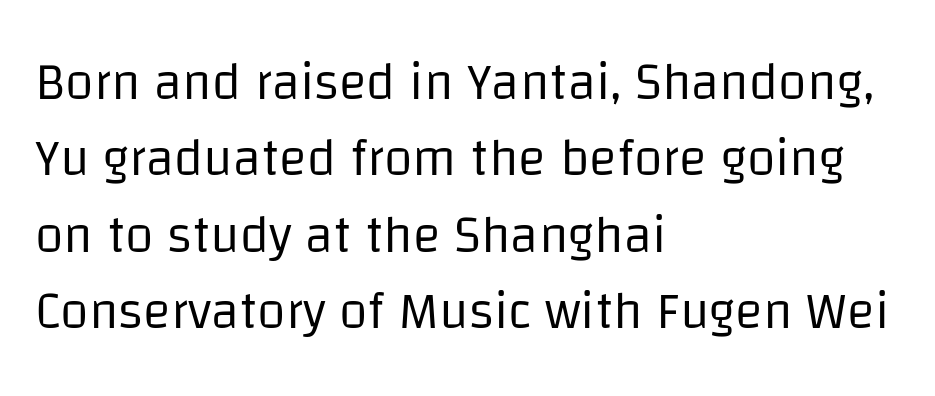
Q: Is the text bold? A: No.
Q: Is the text italic (slanted)? A: No, it is upright.
Q: Is the typeface a serif or a sans-serif typeface? A: Sans-serif.
Q: Is the text underlined? A: No.
Q: How is the paragraph aligned? A: Left-aligned.
Q: Is the spacing between letters normal or unusually wide? A: Normal.
Q: Is the spacing between lines tight, normal or loose? A: Normal.
Q: Width (condensed, normal, or wide)? A: Normal.
Q: Stroke contrast? A: Low.
Q: x-height? A: Large.
Q: Monospaced? A: No.
